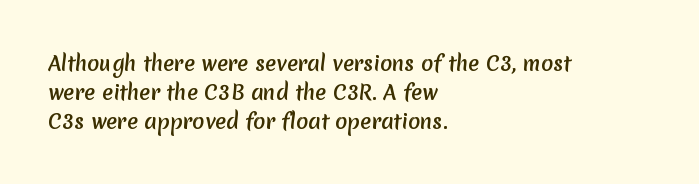
The image shows 20 px text type; set left-aligned, normal line spacing (1.44x), normal letter spacing, not underlined.
